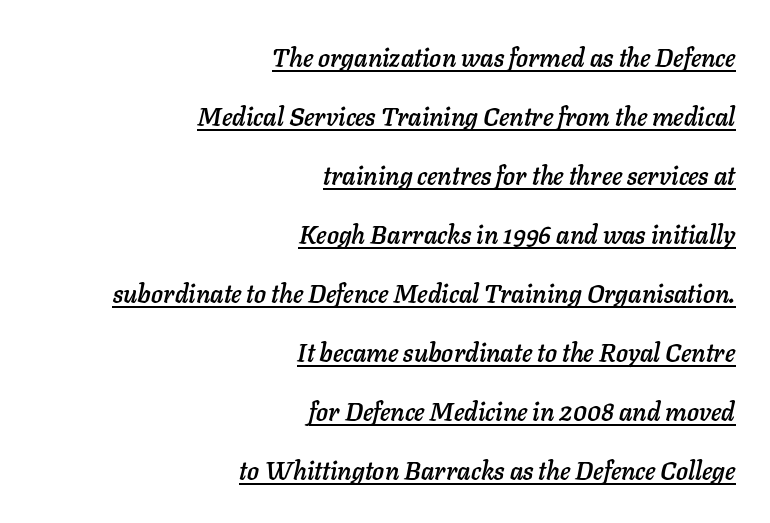
Q: Is the text italic (slanted)? A: Yes, it leans right by about 11 degrees.
Q: Is the text underlined? A: Yes.
Q: How is the paragraph aligned? A: Right-aligned.
Q: Is the spacing between letters normal or unusually wide? A: Normal.
Q: Is the spacing between lines tight, normal or loose? A: Loose.
